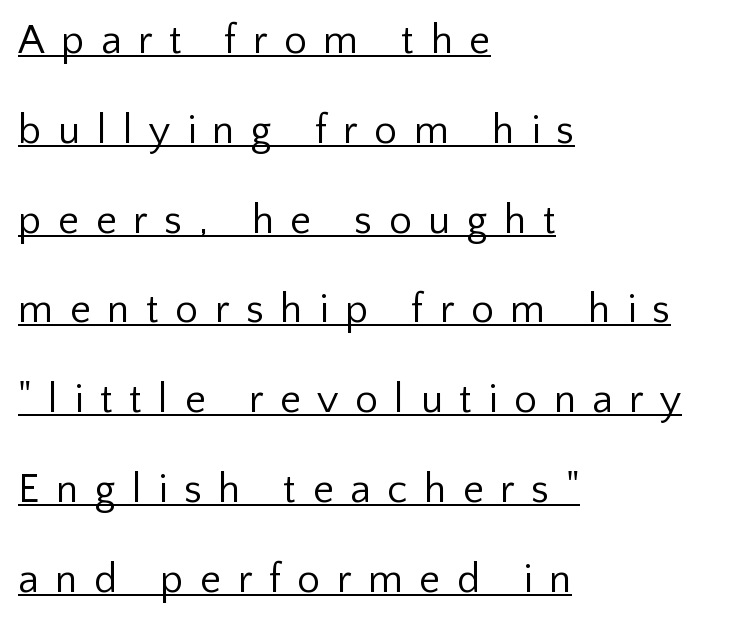
{"serif": "no", "italic": "no", "bold": "no", "weight": "regular", "width": "normal", "stroke_contrast": "low", "x_height": "medium", "monospaced": "no", "underline": "yes", "align": "left", "line_spacing": "loose", "line_spacing_ratio": 2.19, "letter_spacing": "wide", "letter_spacing_em": 0.4, "glyph_px": 41}
